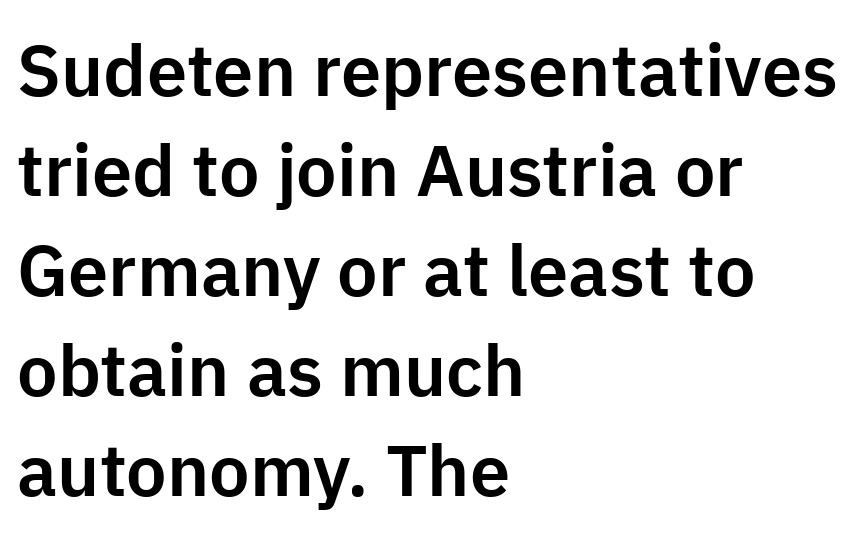
{"serif": "no", "italic": "no", "width": "normal", "stroke_contrast": "low", "x_height": "medium", "monospaced": "no", "underline": "no", "align": "left", "line_spacing": "normal", "line_spacing_ratio": 1.39, "letter_spacing": "normal", "letter_spacing_em": 0.0, "glyph_px": 72}
